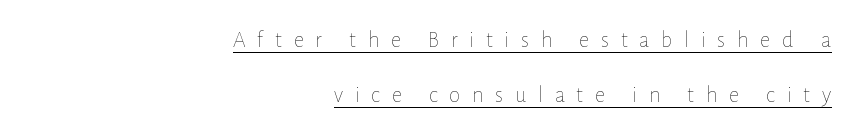
{"italic": "no", "bold": "no", "underline": "yes", "align": "right", "line_spacing": "loose", "line_spacing_ratio": 2.4, "letter_spacing": "wide", "letter_spacing_em": 0.5, "glyph_px": 23}
